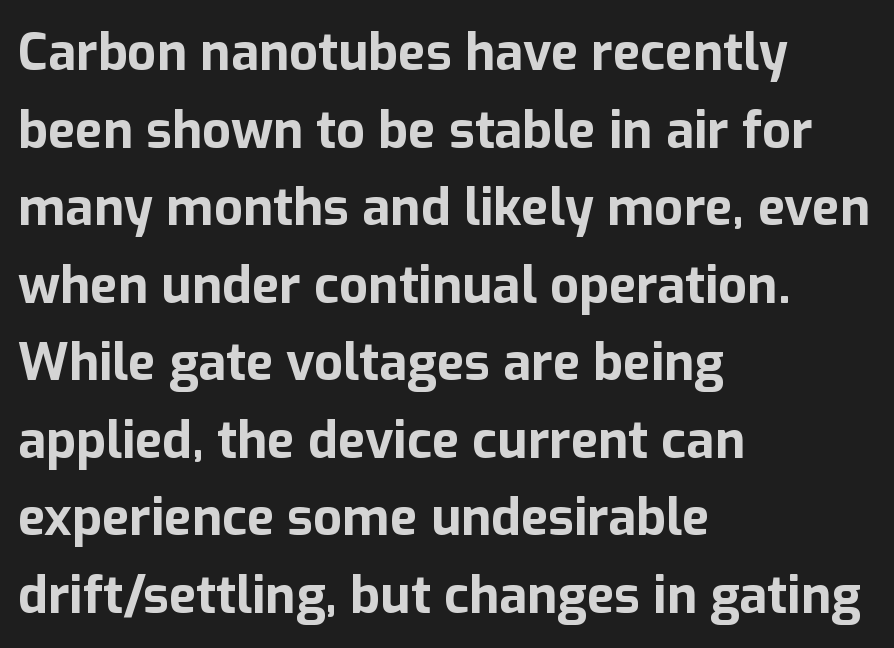
Descender tails drop into unmarked territory. Short note: letters normally spaced. Left-aligned paragraph, ragged on the right. Heavy, bold letterforms. The specimen reads as upright at a glance. Quick note: interline space is typical.
